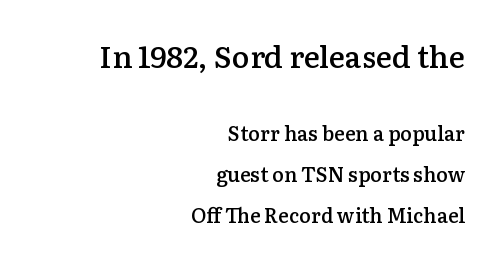
Q: Is the text bold? A: Semi-bold.
Q: Is the text italic (slanted)? A: No, it is upright.
Q: Is the typeface a serif or a sans-serif typeface? A: Serif.
Q: Is the text underlined? A: No.
Q: How is the paragraph aligned? A: Right-aligned.
Q: Is the spacing between letters normal or unusually wide? A: Normal.
Q: Is the spacing between lines tight, normal or loose? A: Loose.
Q: Which block of text is set in a larger size, the first (top) or the second (bottom)? A: The first (top) one.
Q: Width (condensed, normal, or wide)? A: Normal.
Q: Stroke contrast? A: Low.
Q: x-height? A: Medium.
Q: Monospaced? A: No.
